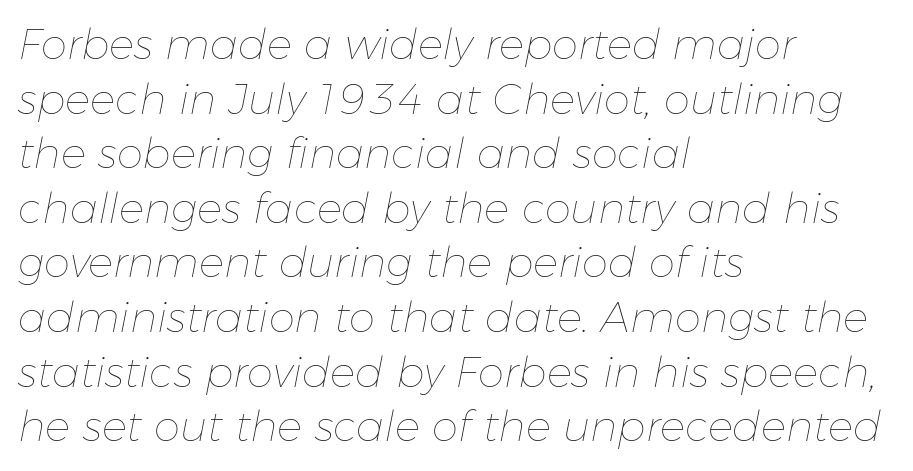
Horizontal bands of white between lines are of average thickness. Character widths vary here, with narrow letters taking less room than wide ones. No chunkiness to these letters — they're not bold. The face used here has a pronounced slope to its letters. This rendering leaves character spacing at its baseline value. Words float on clear page, feet unadorned.
